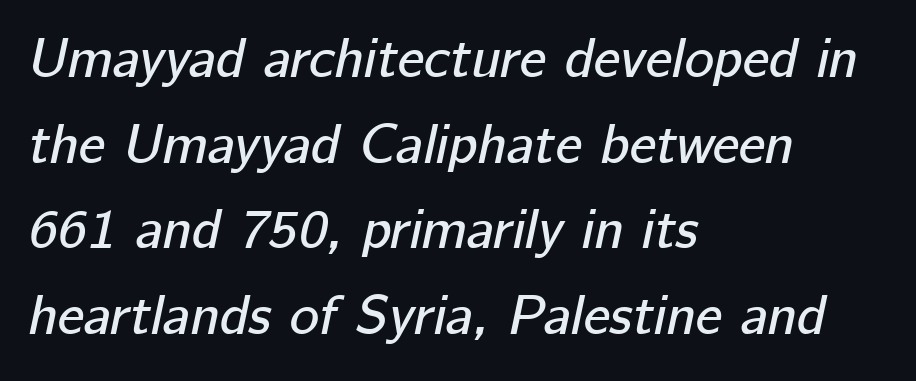
Q: Is the text italic (slanted)? A: Yes, it leans right by about 12 degrees.
Q: Is the text underlined? A: No.
Q: How is the paragraph aligned? A: Left-aligned.
Q: Is the spacing between letters normal or unusually wide? A: Normal.
Q: Is the spacing between lines tight, normal or loose? A: Normal.
Q: Width (condensed, normal, or wide)? A: Normal.
Q: Stroke contrast? A: Low.
Q: x-height? A: Medium.
Q: Monospaced? A: No.
